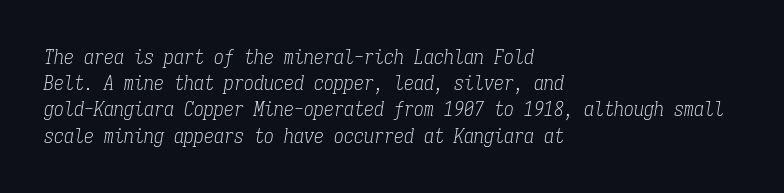
This sample is left-justified, so line endings fall wherever the words run out. The letterforms sit at book weight or below. Emphasis-style slanted type is in use. Glance below the letters and you will spot only blank space. Notice how descenders clear the ascenders below comfortably — that's standard leading. Look at the tracking — it's just the regular setting, nothing added.
